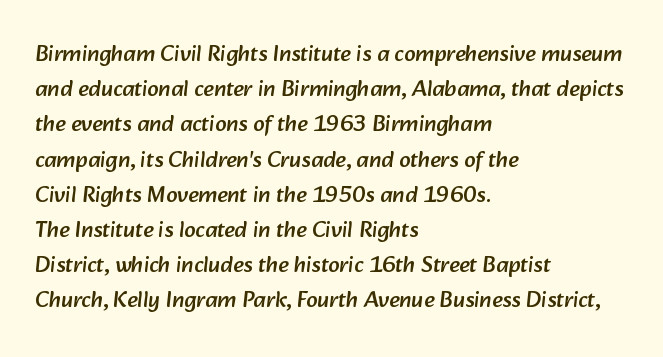
The image shows 23 px text type; set left-aligned, normal line spacing (1.53x), normal letter spacing, not underlined.
